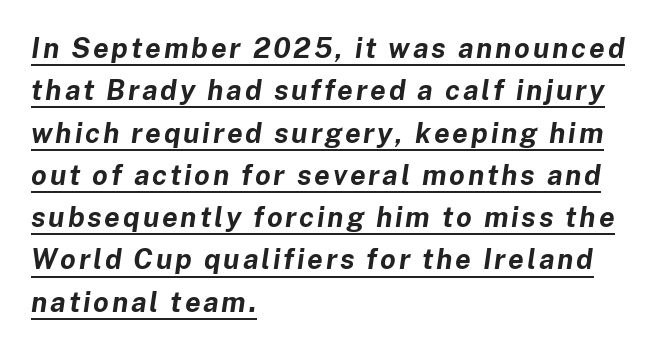
The image shows 28 px bold type, italic (leaning right); set left-aligned, normal line spacing (1.51x), underlined; low stroke contrast and a medium x-height.
